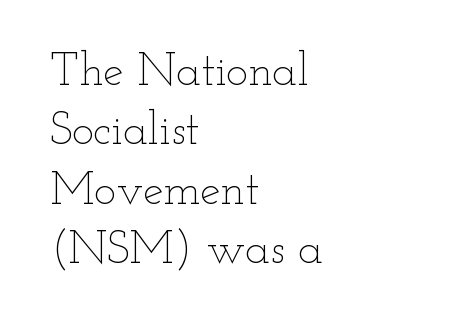
The rendering uses natural spacing where letterforms have individual widths. Vertical spacing — default. The weight would be labelled regular, book, light, or lighter still. Descenders hang freely into open space.
